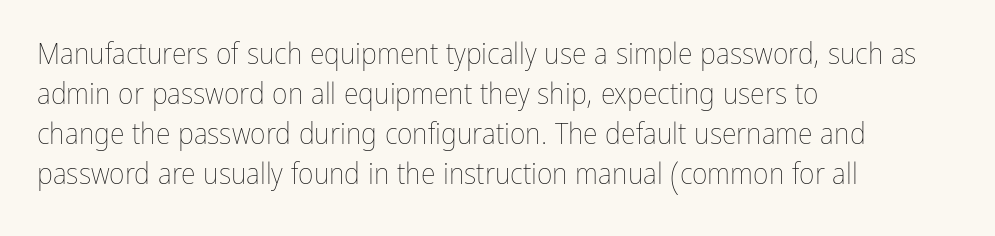
The image shows 30 px thin, condensed type, upright; set left-aligned, normal line spacing (1.33x), normal letter spacing, not underlined; low stroke contrast and a medium x-height.
